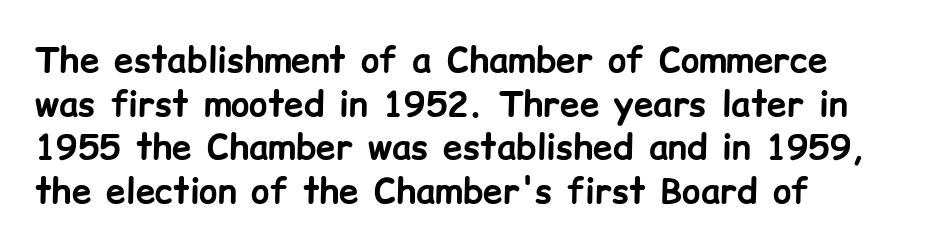
{"serif": "no", "italic": "no", "bold": "yes", "weight": "bold", "width": "normal", "stroke_contrast": "low", "x_height": "medium", "monospaced": "no", "underline": "no", "align": "left", "line_spacing": "normal", "line_spacing_ratio": 1.25, "letter_spacing": "normal", "letter_spacing_em": 0.0, "glyph_px": 35}
